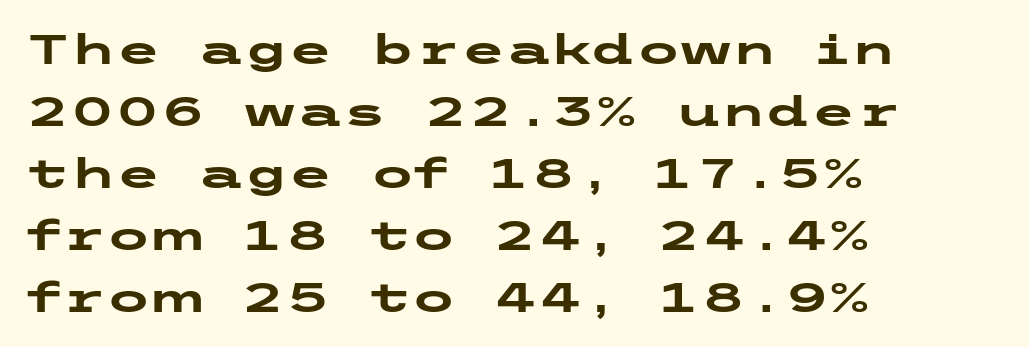
This rendering features lettering with no underline. The glyphs have the mass of a bold cut. What kind of face is this? One without serifs — a sans. Caption: standard tracking, unaltered. Characters remain perfectly vertical along every line.
